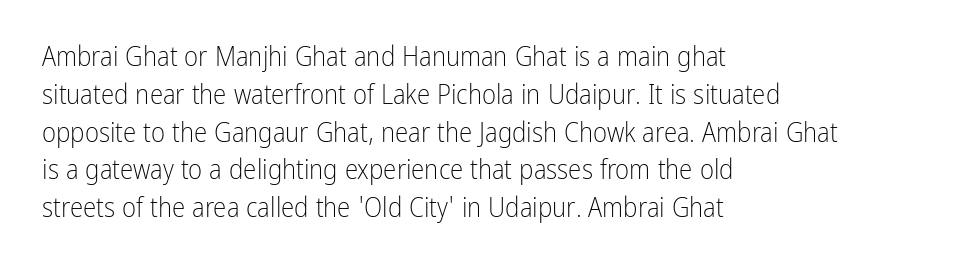
The image shows 27 px text type, upright; set left-aligned, normal line spacing (1.4x), normal letter spacing, not underlined.
